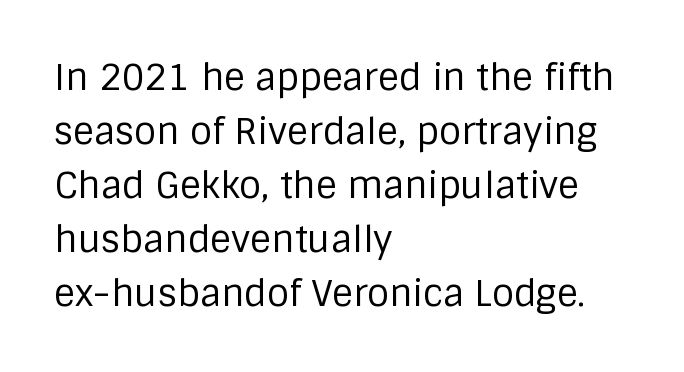
Q: Is the text bold? A: No.
Q: Is the text italic (slanted)? A: No, it is upright.
Q: Is the typeface a serif or a sans-serif typeface? A: Sans-serif.
Q: Is the text underlined? A: No.
Q: How is the paragraph aligned? A: Left-aligned.
Q: Is the spacing between letters normal or unusually wide? A: Normal.
Q: Is the spacing between lines tight, normal or loose? A: Normal.
Q: Width (condensed, normal, or wide)? A: Normal.
Q: Stroke contrast? A: Low.
Q: x-height? A: Large.
Q: Monospaced? A: No.
